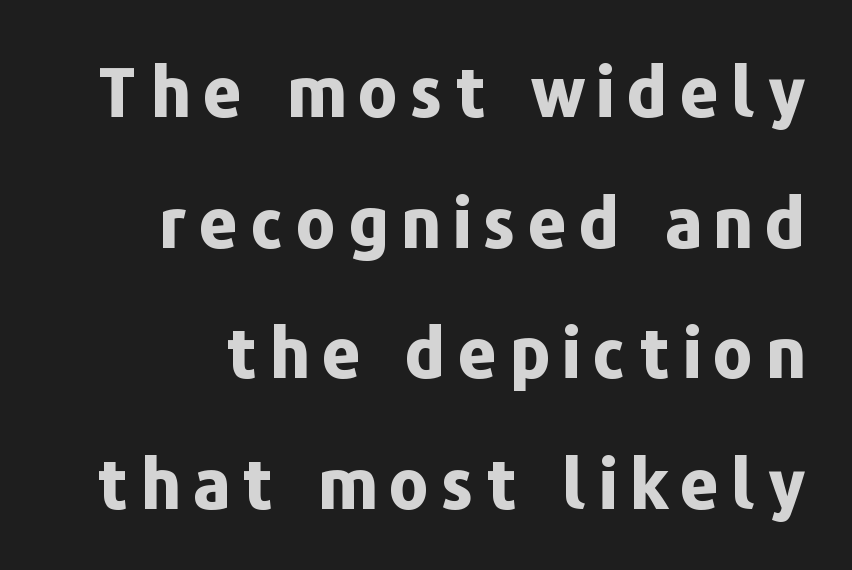
No feet cap the strokes, marking this as sans-serif type. A roman cut, with each character standing at attention. The letters are bold, with thick, heavy strokes. Check the space under the baseline: it is left empty. Looks like regular typesetting: each glyph gets only the width it needs.
